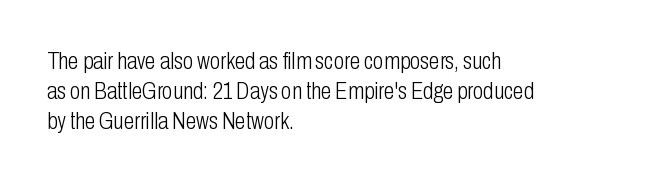
If you drew a line through each stem, it would be perfectly vertical. Tracking value appears to be zero — textbook default spacing. The rag falls on the right side of this text block. The face looks like a standard text weight, possibly lighter. The string is rendered with underlining switched off.
